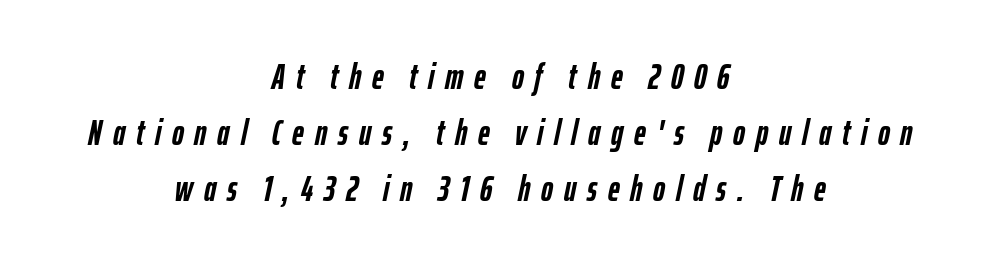
The image shows 36 px semibold, condensed type, italic (leaning right); set centered, normal line spacing (1.55x), unusually wide letter spacing (+0.3 em), not underlined; low stroke contrast and a medium x-height.
